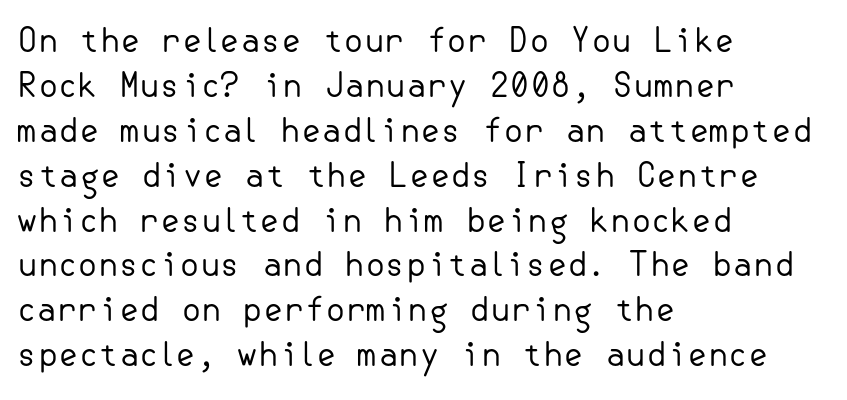
The image shows 33 px regular-weight sans-serif type, upright; set left-aligned, normal line spacing (1.36x), normal letter spacing, not underlined; low stroke contrast and a small x-height.
